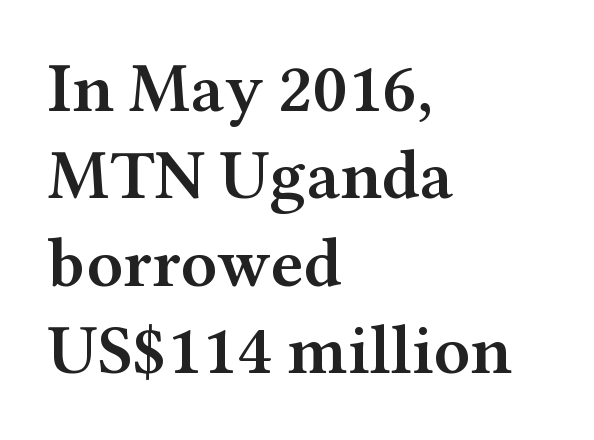
Q: Is the text bold? A: Semi-bold.
Q: Is the text italic (slanted)? A: No, it is upright.
Q: Is the typeface a serif or a sans-serif typeface? A: Serif.
Q: Is the text underlined? A: No.
Q: How is the paragraph aligned? A: Left-aligned.
Q: Is the spacing between letters normal or unusually wide? A: Normal.
Q: Is the spacing between lines tight, normal or loose? A: Normal.
Q: Width (condensed, normal, or wide)? A: Wide.
Q: Stroke contrast? A: Medium.
Q: x-height? A: Medium.
Q: Monospaced? A: No.
